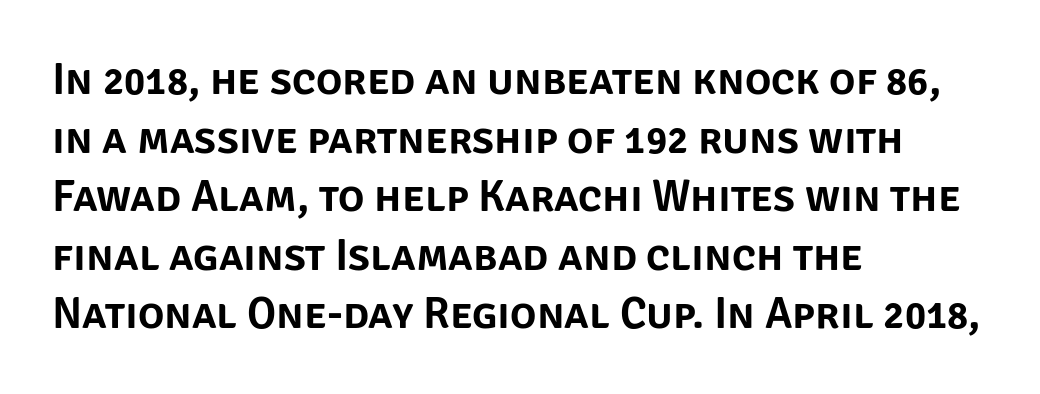
The image shows 44 px sans-serif type, upright; set left-aligned, normal line spacing (1.33x), normal letter spacing, not underlined; low stroke contrast and a large x-height.
